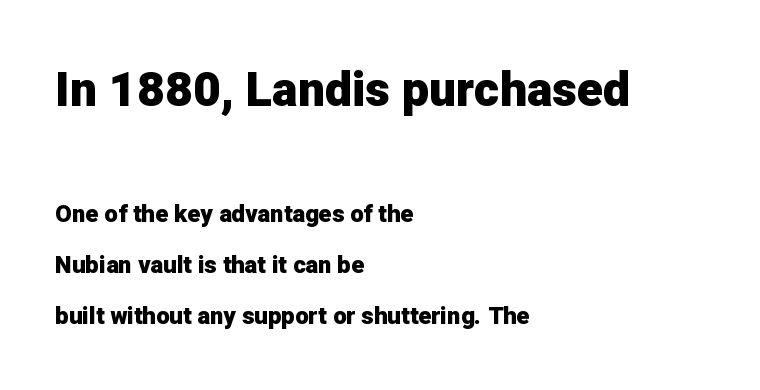
{"serif": "no", "italic": "no", "bold": "yes", "weight": "heavy", "width": "normal", "stroke_contrast": "low", "x_height": "medium", "monospaced": "no", "underline": "no", "align": "left", "line_spacing": "loose", "line_spacing_ratio": 2.13, "letter_spacing": "normal", "letter_spacing_em": 0.0, "larger_block": "first", "size_ratio": 2.0, "glyph_px": 48}
